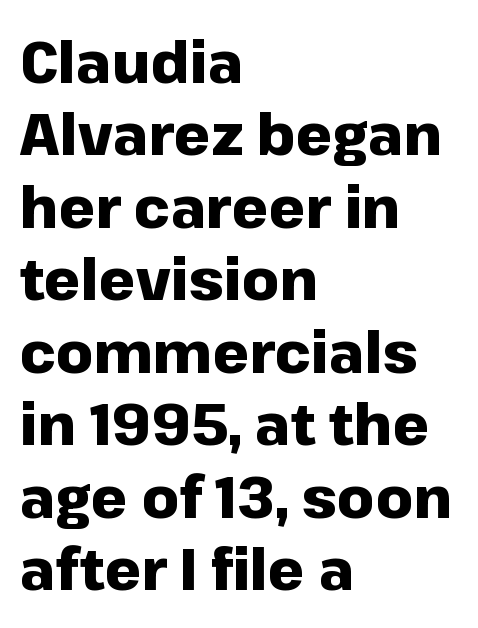
The lettering stays uniformly vertical, giving the passage a roman look. This sample has the flowing, uneven cadence of proportional lettering. This sample keeps an unexceptional amount of space between lines. This sample is left-justified, so line endings fall wherever the words run out. There is no visible air inserted between adjacent glyphs. This rendering features lettering with no underline.
